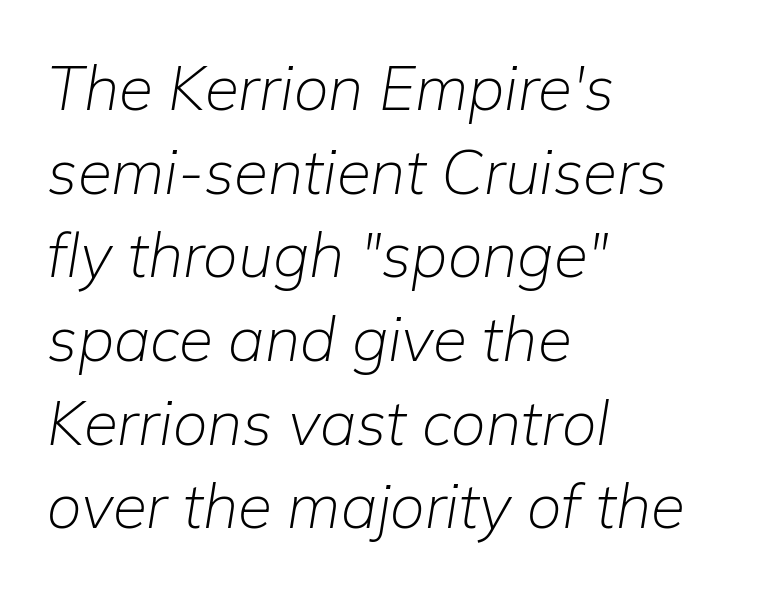
{"italic": "yes", "lean": "right", "slant_degrees": 9, "bold": "no", "weight": "light", "width": "normal", "stroke_contrast": "low", "x_height": "medium", "monospaced": "no", "underline": "no", "align": "left", "line_spacing": "normal", "line_spacing_ratio": 1.35, "letter_spacing": "normal", "letter_spacing_em": 0.0, "glyph_px": 62}
